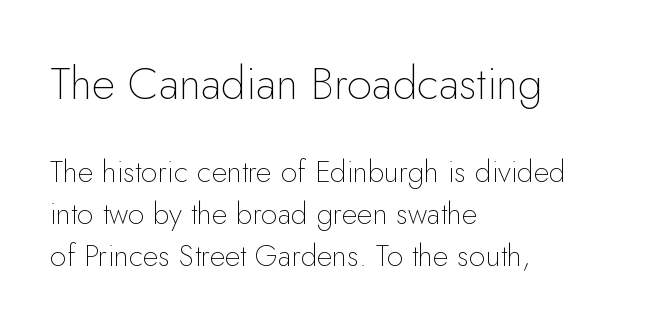
Just letters on the line, the space beneath them empty. Typesetter's note — upper block bumped up in size, lower block left smaller. Weight: in the light-to-regular range. The letters stand upright; this is a roman face. Characters follow at the spacing the type designer built in. Do the characters align in a grid? No, the font is proportional.
